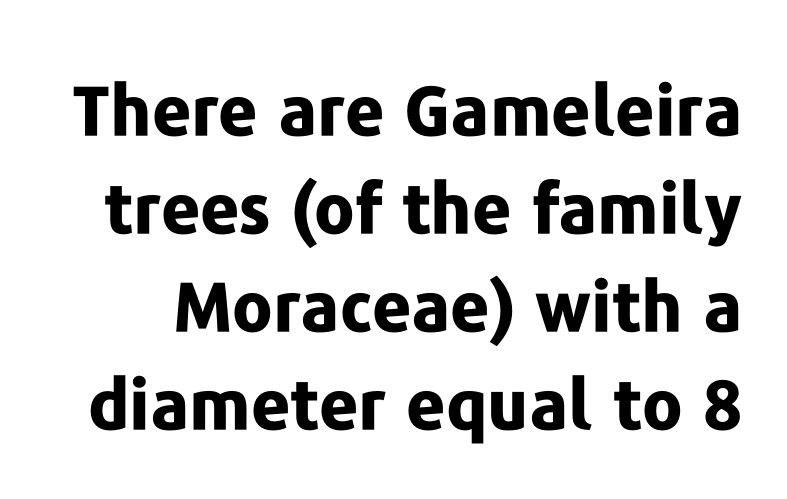
The image shows 69 px bold sans-serif type, upright; set normal line spacing (1.42x), normal letter spacing, not underlined; low stroke contrast and a medium x-height.
